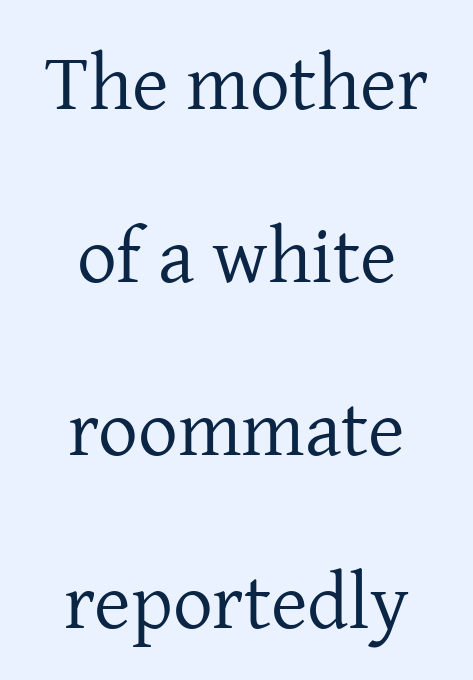
The image shows 79 px regular-weight serif type, upright; set centered, loose line spacing (2.19x), normal letter spacing, not underlined; low stroke contrast and a medium x-height.
